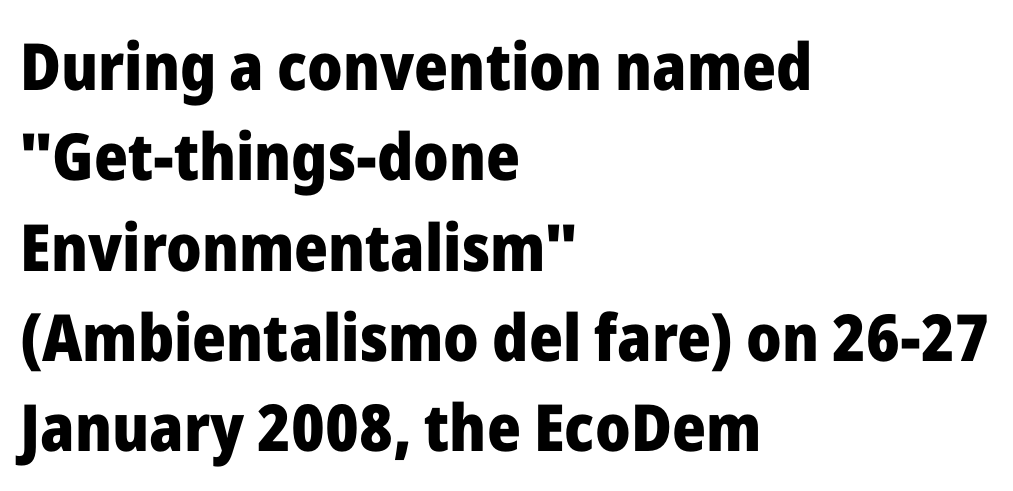
{"serif": "no", "italic": "no", "bold": "yes", "weight": "heavy", "width": "normal", "stroke_contrast": "low", "x_height": "medium", "monospaced": "no", "underline": "no", "align": "left", "line_spacing": "normal", "line_spacing_ratio": 1.39, "letter_spacing": "normal", "letter_spacing_em": 0.0, "glyph_px": 65}
